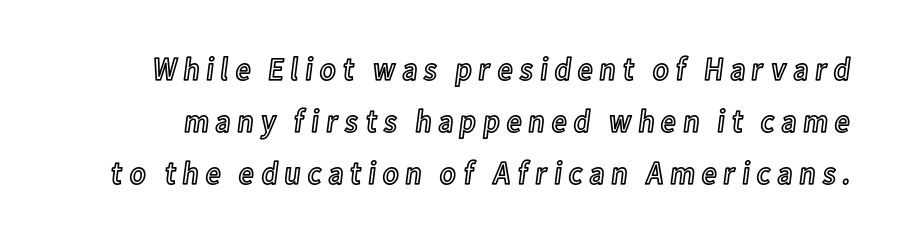
Q: Is the text italic (slanted)? A: Yes.
Q: Is the text underlined? A: No.
Q: Is the spacing between lines tight, normal or loose? A: Normal.
Q: Width (condensed, normal, or wide)? A: Condensed.
Q: x-height? A: Medium.
Q: Monospaced? A: No.
